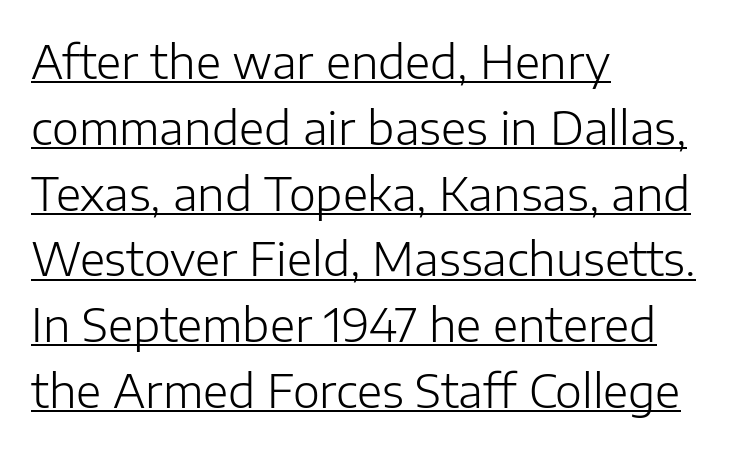
Q: Is the text bold? A: No.
Q: Is the text italic (slanted)? A: No, it is upright.
Q: Is the typeface a serif or a sans-serif typeface? A: Sans-serif.
Q: Is the text underlined? A: Yes.
Q: How is the paragraph aligned? A: Left-aligned.
Q: Is the spacing between letters normal or unusually wide? A: Normal.
Q: Is the spacing between lines tight, normal or loose? A: Normal.
Q: Width (condensed, normal, or wide)? A: Normal.
Q: Stroke contrast? A: Low.
Q: x-height? A: Medium.
Q: Monospaced? A: No.
